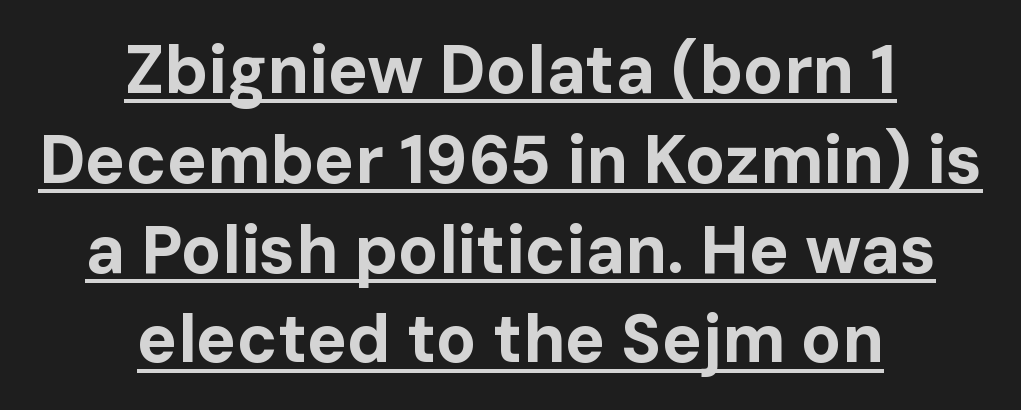
{"serif": "no", "italic": "no", "bold": "yes", "weight": "bold", "width": "normal", "stroke_contrast": "low", "x_height": "medium", "monospaced": "no", "underline": "yes", "align": "center", "line_spacing": "normal", "line_spacing_ratio": 1.34, "letter_spacing": "normal", "letter_spacing_em": 0.0, "glyph_px": 67}
